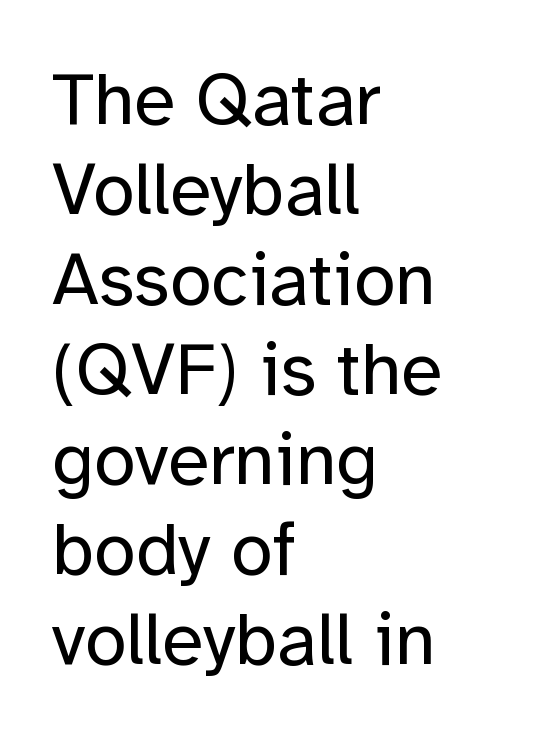
Q: Is the text bold? A: No.
Q: Is the text italic (slanted)? A: No, it is upright.
Q: Is the typeface a serif or a sans-serif typeface? A: Sans-serif.
Q: Is the text underlined? A: No.
Q: How is the paragraph aligned? A: Left-aligned.
Q: Is the spacing between letters normal or unusually wide? A: Normal.
Q: Width (condensed, normal, or wide)? A: Normal.
Q: Stroke contrast? A: Low.
Q: x-height? A: Medium.
Q: Monospaced? A: No.
